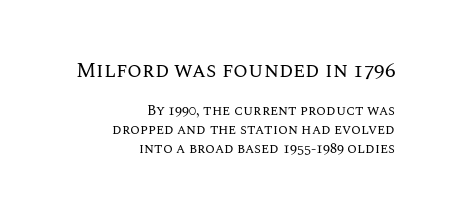
The image shows 21 px text type, upright; set right-aligned, normal line spacing (1.38x), normal letter spacing, not underlined; the first (top) block is 1.5x larger.
